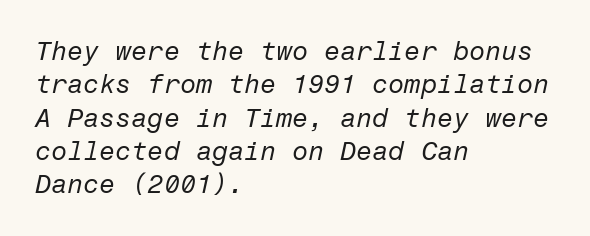
{"italic": "yes", "lean": "right", "slant_degrees": 12, "bold": "no", "underline": "no", "align": "left", "line_spacing": "normal", "line_spacing_ratio": 1.28, "letter_spacing": "normal", "letter_spacing_em": 0.0, "glyph_px": 26}
